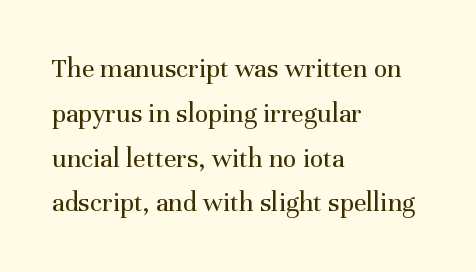
The image shows 28 px regular-weight serif type, upright; set left-aligned, normal line spacing (1.6x), normal letter spacing, not underlined; medium stroke contrast and a medium x-height.
